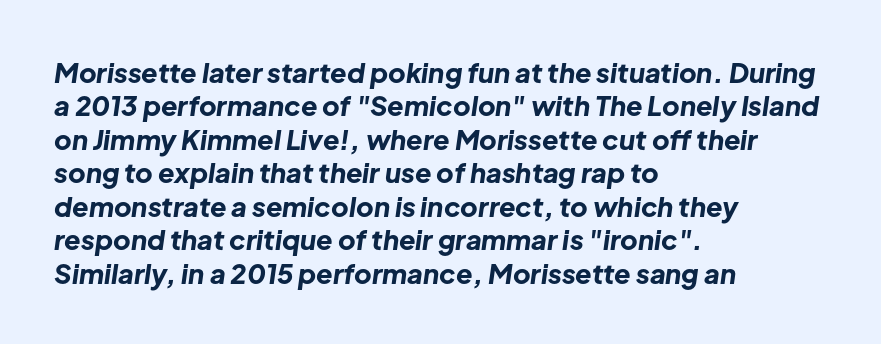
{"italic": "yes", "lean": "right", "slant_degrees": 8, "bold": "yes", "underline": "no", "align": "left", "line_spacing_ratio": 1.24, "letter_spacing": "normal", "letter_spacing_em": 0.0, "glyph_px": 27}
